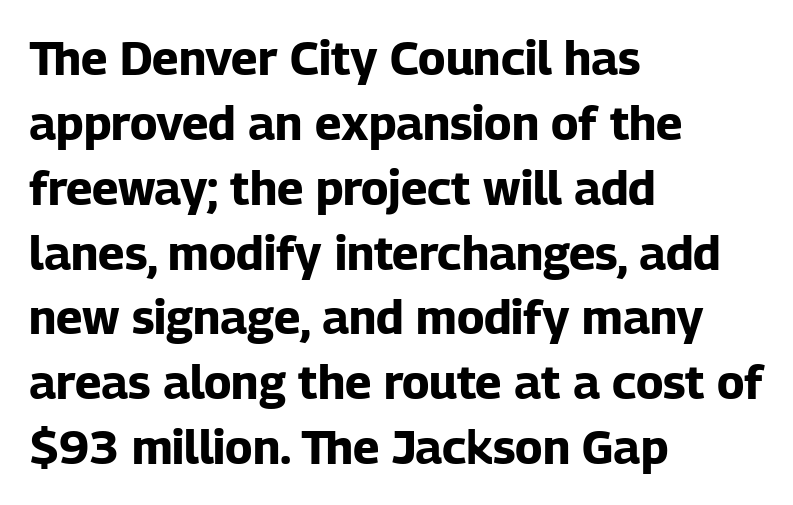
The image shows 47 px bold sans-serif type, upright; set left-aligned, normal line spacing (1.38x), normal letter spacing, not underlined; low stroke contrast and a medium x-height.
